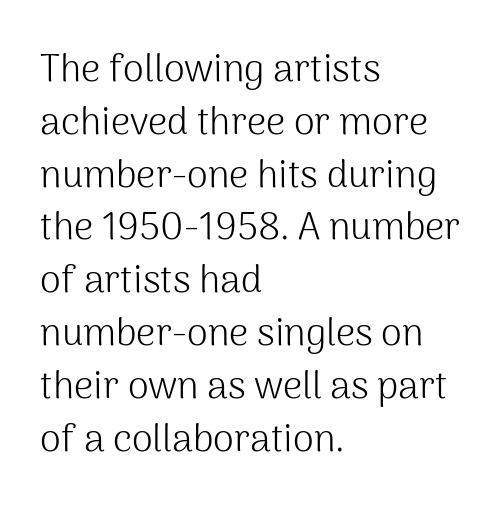
Q: Is the text bold? A: No.
Q: Is the text italic (slanted)? A: No, it is upright.
Q: Is the typeface a serif or a sans-serif typeface? A: Sans-serif.
Q: Is the text underlined? A: No.
Q: How is the paragraph aligned? A: Left-aligned.
Q: Is the spacing between letters normal or unusually wide? A: Normal.
Q: Is the spacing between lines tight, normal or loose? A: Normal.
Q: Width (condensed, normal, or wide)? A: Normal.
Q: Stroke contrast? A: Medium.
Q: x-height? A: Medium.
Q: Monospaced? A: No.
